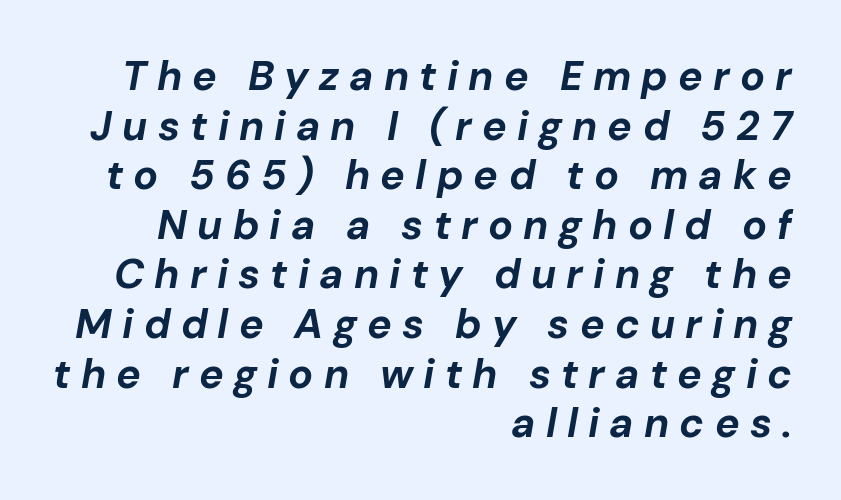
{"italic": "yes", "lean": "right", "slant_degrees": 10, "bold": "yes", "weight": "bold", "width": "normal", "stroke_contrast": "low", "x_height": "medium", "monospaced": "no", "underline": "no", "align": "right", "line_spacing_ratio": 1.21, "letter_spacing": "wide", "letter_spacing_em": 0.25, "glyph_px": 41}
